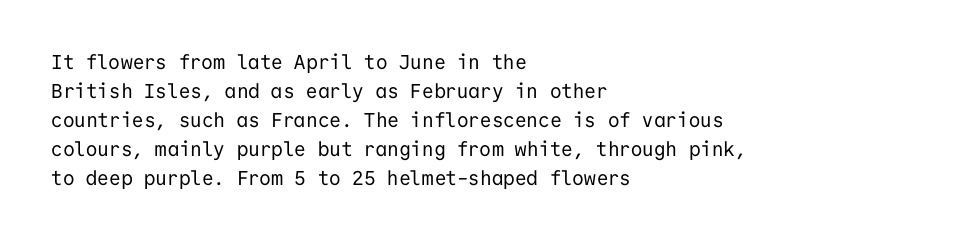
Q: Is the text bold? A: No.
Q: Is the text italic (slanted)? A: No, it is upright.
Q: Is the text underlined? A: No.
Q: How is the paragraph aligned? A: Left-aligned.
Q: Is the spacing between letters normal or unusually wide? A: Normal.
Q: Is the spacing between lines tight, normal or loose? A: Normal.
